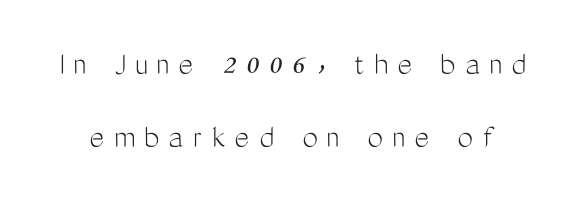
Q: Is the text bold? A: No.
Q: Is the text italic (slanted)? A: No, it is upright.
Q: Is the typeface a serif or a sans-serif typeface? A: Sans-serif.
Q: Is the text underlined? A: No.
Q: Is the spacing between letters normal or unusually wide? A: Unusually wide.
Q: Is the spacing between lines tight, normal or loose? A: Loose.
Q: Width (condensed, normal, or wide)? A: Condensed.
Q: Stroke contrast? A: Medium.
Q: x-height? A: Medium.
Q: Monospaced? A: No.
